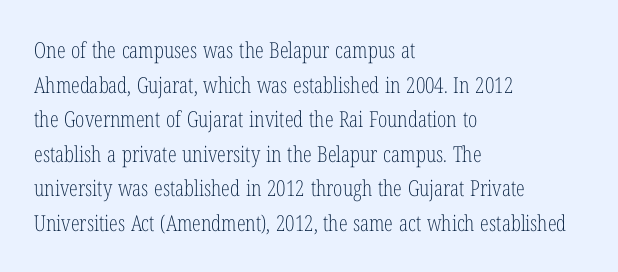
Which margin do the lines hug? The left one — the right edge is uneven. This is roman type, the default non-slanted kind. Summary of vertical rhythm: regular, with standard interline spacing. These glyphs show unthickened strokes, regular width or finer. The rendering keeps characters at their native spacing. The gap between lines stays unmarked.
